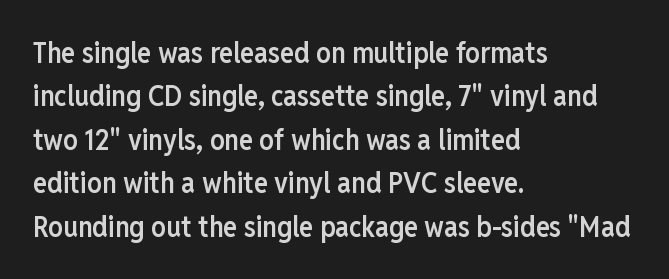
{"serif": "no", "italic": "no", "bold": "semi", "weight": "semibold", "width": "condensed", "stroke_contrast": "low", "x_height": "medium", "monospaced": "no", "underline": "no", "align": "left", "line_spacing": "normal", "line_spacing_ratio": 1.5, "letter_spacing": "normal", "letter_spacing_em": 0.0, "glyph_px": 29}
